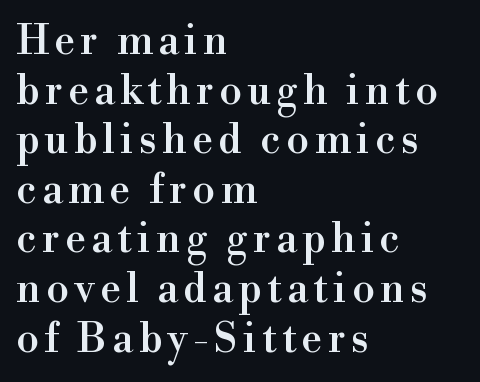
The image shows 41 px serif type, upright; set left-aligned, line spacing 1.21x, not underlined; a small x-height.
